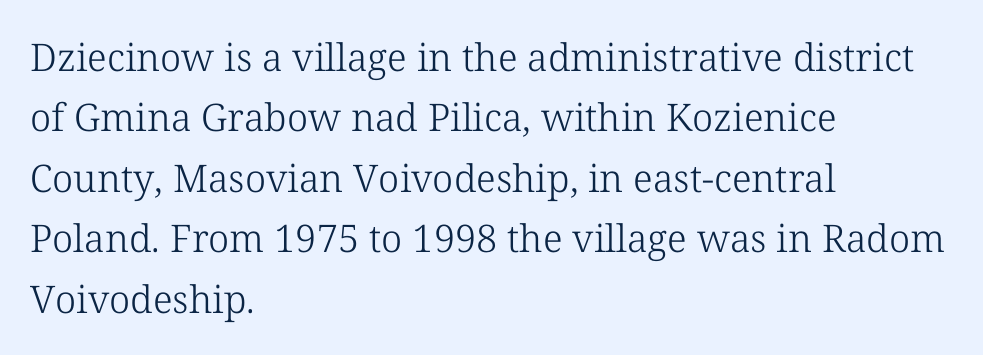
{"serif": "yes", "italic": "no", "bold": "no", "weight": "light", "width": "normal", "stroke_contrast": "low", "x_height": "medium", "monospaced": "no", "underline": "no", "align": "left", "line_spacing": "normal", "line_spacing_ratio": 1.59, "letter_spacing": "normal", "letter_spacing_em": 0.0, "glyph_px": 38}
